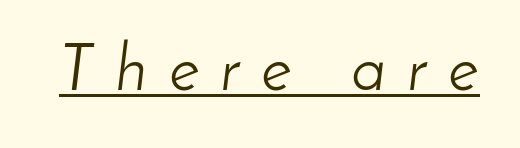
{"italic": "yes", "lean": "right", "slant_degrees": 8, "bold": "no", "weight": "light", "width": "normal", "stroke_contrast": "low", "x_height": "small", "monospaced": "no", "underline": "yes", "letter_spacing": "wide", "letter_spacing_em": 0.34, "glyph_px": 65}
